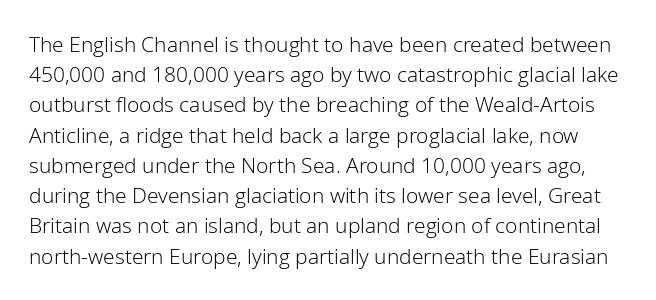
Q: Is the text bold? A: No.
Q: Is the text italic (slanted)? A: No, it is upright.
Q: Is the text underlined? A: No.
Q: Is the spacing between letters normal or unusually wide? A: Normal.
Q: Is the spacing between lines tight, normal or loose? A: Normal.
